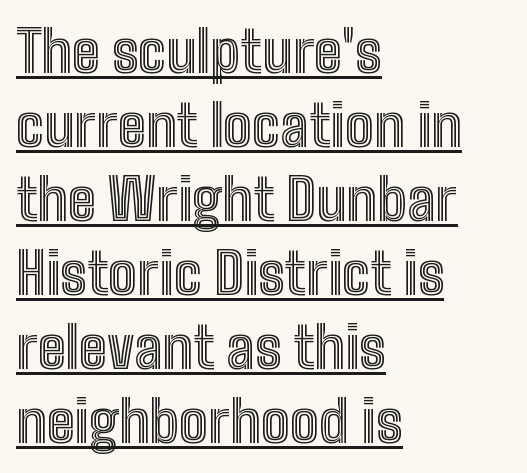
The sample's only ornament is a line tracing under the words. Vertical strokes here are truly vertical. The lines in this sample share a left origin and differ only in where they stop. The type is set solid horizontally, with unmodified tracking.
